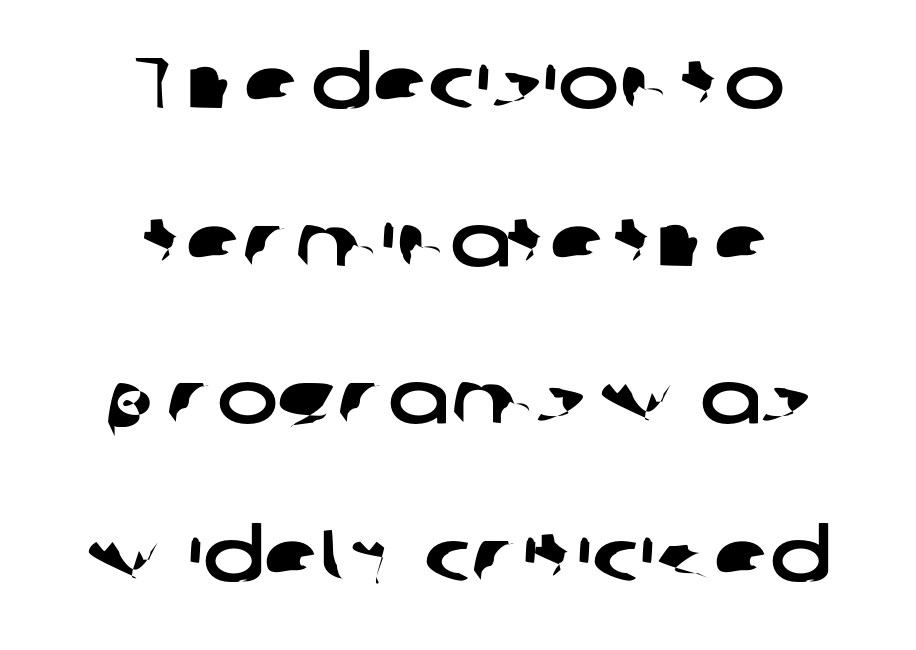
{"serif": "no", "width": "wide", "stroke_contrast": "low", "x_height": "medium", "monospaced": "no", "underline": "no", "align": "center", "line_spacing": "loose", "line_spacing_ratio": 2.16, "letter_spacing": "normal", "letter_spacing_em": 0.0, "glyph_px": 73}
